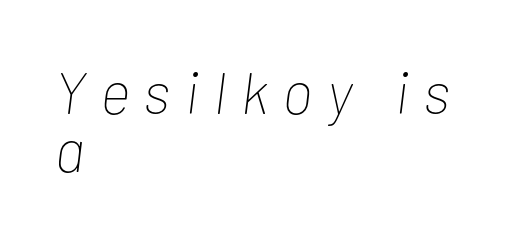
Q: Is the text bold? A: No.
Q: Is the text italic (slanted)? A: Yes, it leans right by about 7 degrees.
Q: Is the text underlined? A: No.
Q: How is the paragraph aligned? A: Left-aligned.
Q: Is the spacing between letters normal or unusually wide? A: Unusually wide.
Q: Is the spacing between lines tight, normal or loose? A: Tight.
Q: Width (condensed, normal, or wide)? A: Condensed.
Q: Stroke contrast? A: Low.
Q: x-height? A: Medium.
Q: Monospaced? A: No.
